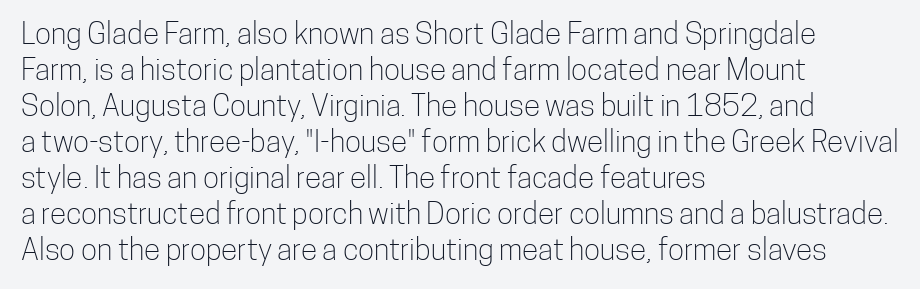
{"serif": "no", "italic": "no", "bold": "no", "weight": "light", "width": "condensed", "stroke_contrast": "low", "x_height": "medium", "monospaced": "no", "underline": "no", "align": "left", "line_spacing_ratio": 1.2, "letter_spacing": "normal", "letter_spacing_em": 0.0, "glyph_px": 30}
